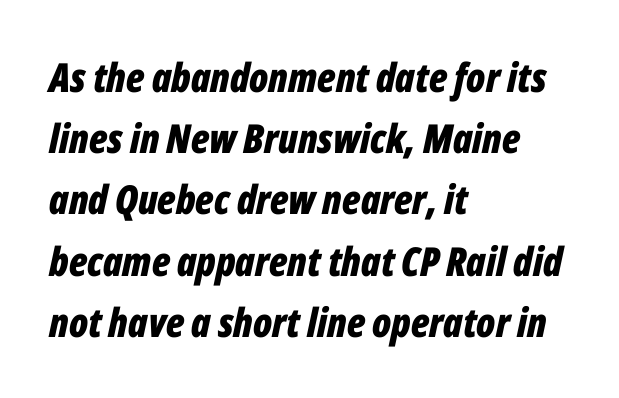
Do the characters align in a grid? No, the font is proportional. The block of text has a typical density, with ordinary space between rows. Tracking value appears to be zero — textbook default spacing. Look at the stroke-to-counter ratio: heavy, a bold. The rendering anchors every line to the left-hand side.
